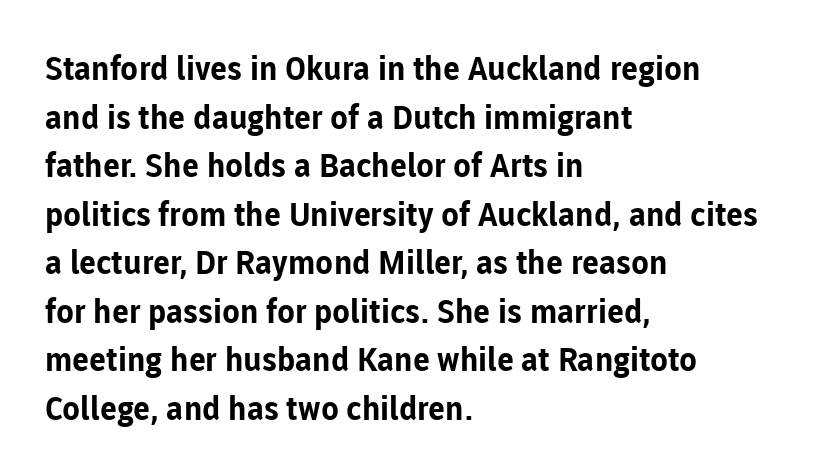
Q: Is the text bold? A: Yes.
Q: Is the text italic (slanted)? A: No, it is upright.
Q: Is the typeface a serif or a sans-serif typeface? A: Sans-serif.
Q: Is the text underlined? A: No.
Q: How is the paragraph aligned? A: Left-aligned.
Q: Is the spacing between letters normal or unusually wide? A: Normal.
Q: Is the spacing between lines tight, normal or loose? A: Normal.
Q: Width (condensed, normal, or wide)? A: Normal.
Q: Stroke contrast? A: Low.
Q: x-height? A: Medium.
Q: Monospaced? A: No.
